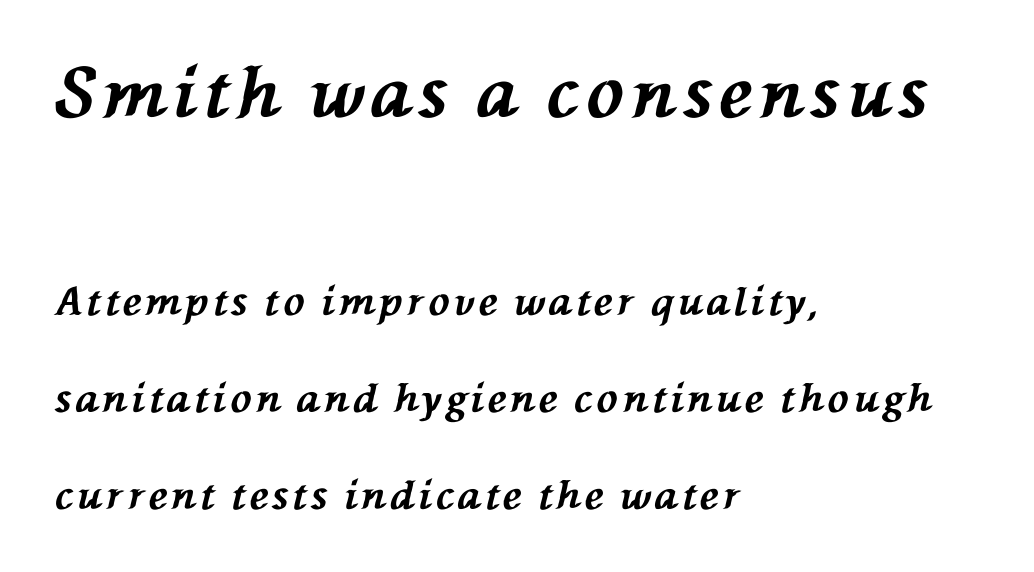
{"italic": "yes", "lean": "left", "slant_degrees": 76, "bold": "yes", "weight": "bold", "width": "normal", "stroke_contrast": "medium", "x_height": "medium", "monospaced": "no", "underline": "no", "align": "left", "line_spacing": "loose", "line_spacing_ratio": 2.48, "larger_block": "first", "size_ratio": 1.77, "glyph_px": 69}
